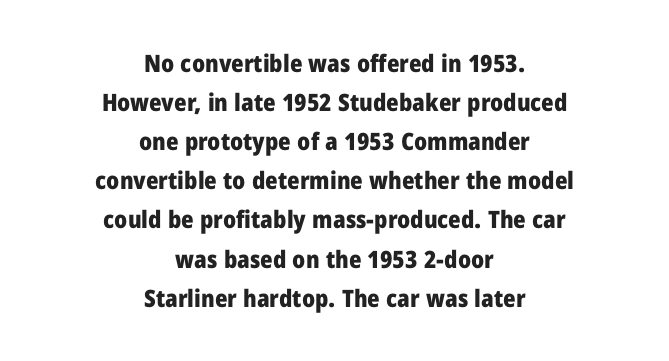
{"italic": "no", "bold": "yes", "underline": "no", "align": "center", "line_spacing": "normal", "line_spacing_ratio": 1.63, "letter_spacing": "normal", "letter_spacing_em": 0.0, "glyph_px": 24}
